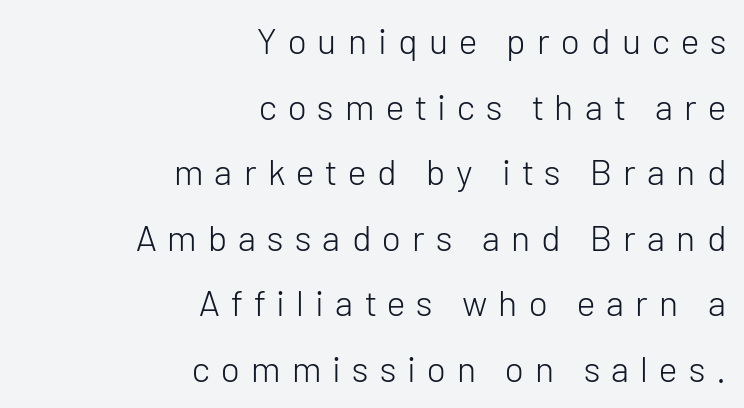
The image shows 36 px light sans-serif type, upright; set right-aligned, line spacing 1.82x, unusually wide letter spacing (+0.31 em), not underlined; low stroke contrast and a medium x-height.
